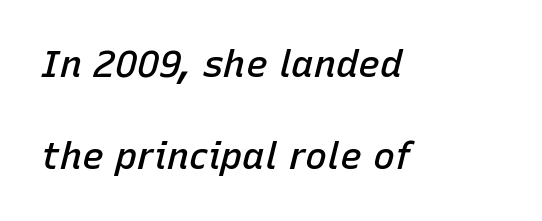
The image shows 37 px semibold type, italic (leaning right); set left-aligned, loose line spacing (2.5x), normal letter spacing, not underlined; low stroke contrast and a medium x-height.
